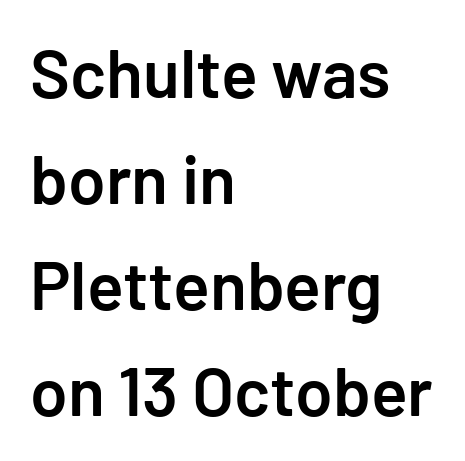
Q: Is the text bold? A: Semi-bold.
Q: Is the text italic (slanted)? A: No, it is upright.
Q: Is the typeface a serif or a sans-serif typeface? A: Sans-serif.
Q: Is the text underlined? A: No.
Q: How is the paragraph aligned? A: Left-aligned.
Q: Is the spacing between letters normal or unusually wide? A: Normal.
Q: Is the spacing between lines tight, normal or loose? A: Normal.
Q: Width (condensed, normal, or wide)? A: Normal.
Q: Stroke contrast? A: Low.
Q: x-height? A: Medium.
